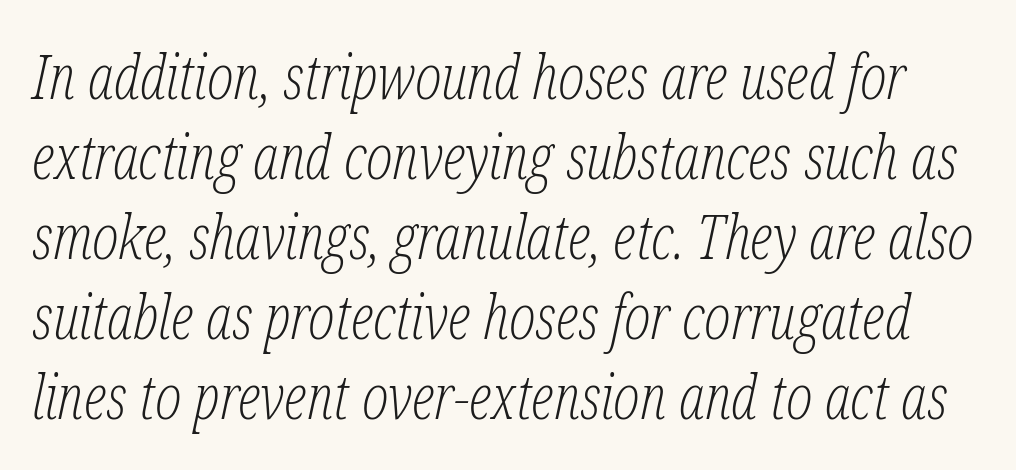
Designer's note — italics engaged. The lines sit at an ordinary, default distance from one another. A light-to-regular cut is what we see here. A typesetter would call this zero additional tracking.
